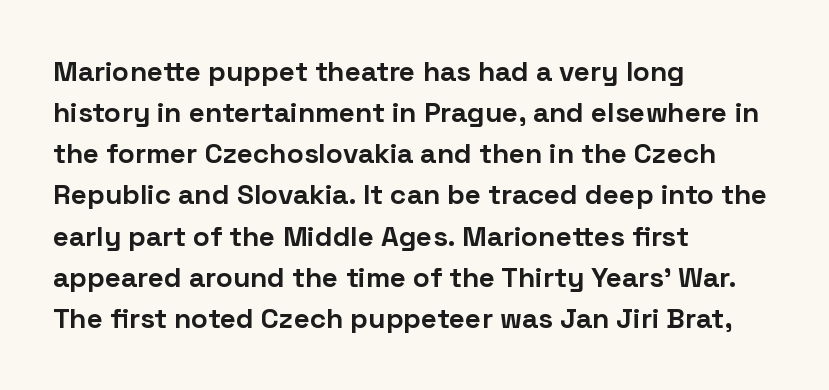
{"serif": "no", "italic": "no", "bold": "yes", "weight": "bold", "width": "normal", "stroke_contrast": "low", "x_height": "medium", "monospaced": "no", "underline": "no", "align": "left", "line_spacing": "normal", "line_spacing_ratio": 1.47, "letter_spacing": "normal", "letter_spacing_em": 0.0, "glyph_px": 28}
